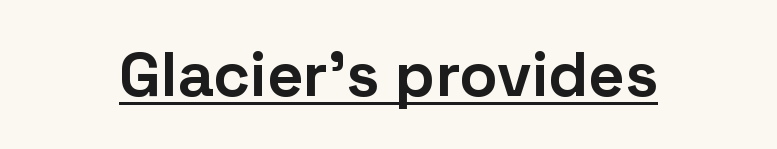
{"serif": "no", "italic": "no", "bold": "yes", "weight": "bold", "width": "normal", "stroke_contrast": "low", "x_height": "medium", "monospaced": "no", "underline": "yes", "letter_spacing": "normal", "letter_spacing_em": 0.0, "glyph_px": 63}
